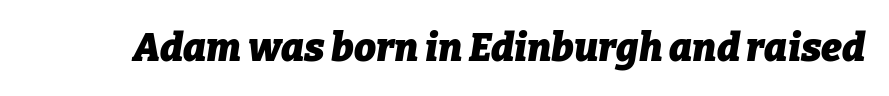
Q: Is the text bold? A: Yes.
Q: Is the text italic (slanted)? A: Yes, it leans right by about 9 degrees.
Q: Is the text underlined? A: No.
Q: Is the spacing between letters normal or unusually wide? A: Normal.
Q: Width (condensed, normal, or wide)? A: Normal.
Q: Stroke contrast? A: Low.
Q: x-height? A: Medium.
Q: Monospaced? A: No.
